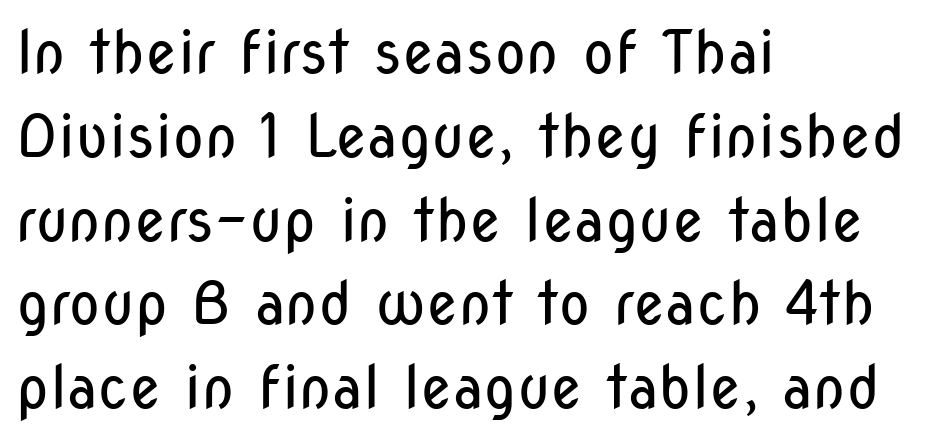
Q: Is the text bold? A: No.
Q: Is the text italic (slanted)? A: No, it is upright.
Q: Is the typeface a serif or a sans-serif typeface? A: Sans-serif.
Q: Is the text underlined? A: No.
Q: How is the paragraph aligned? A: Left-aligned.
Q: Is the spacing between letters normal or unusually wide? A: Normal.
Q: Is the spacing between lines tight, normal or loose? A: Normal.
Q: Width (condensed, normal, or wide)? A: Condensed.
Q: Stroke contrast? A: Low.
Q: x-height? A: Medium.
Q: Monospaced? A: No.
